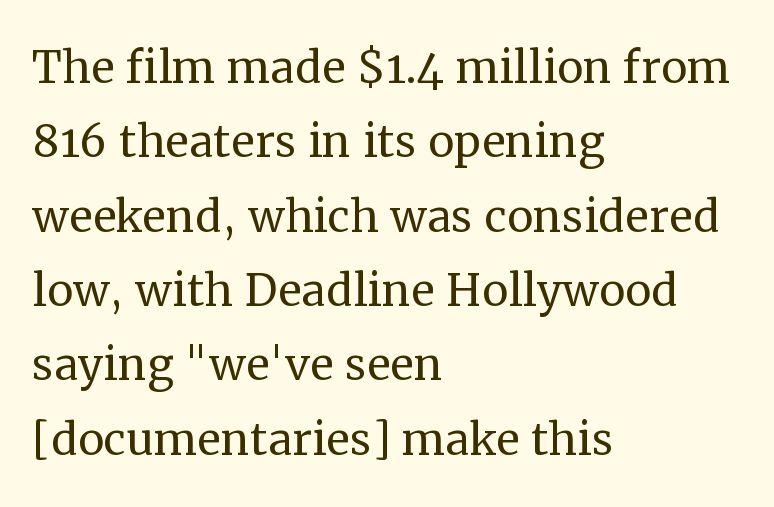
Q: Is the text bold? A: No.
Q: Is the text italic (slanted)? A: No, it is upright.
Q: Is the typeface a serif or a sans-serif typeface? A: Serif.
Q: Is the text underlined? A: No.
Q: How is the paragraph aligned? A: Left-aligned.
Q: Is the spacing between letters normal or unusually wide? A: Normal.
Q: Is the spacing between lines tight, normal or loose? A: Normal.
Q: Width (condensed, normal, or wide)? A: Normal.
Q: Stroke contrast? A: Medium.
Q: x-height? A: Medium.
Q: Monospaced? A: No.
